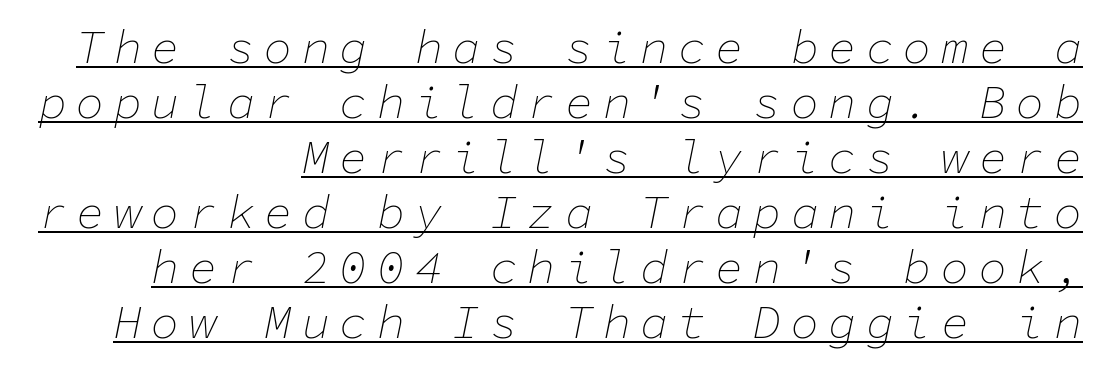
The image shows 47 px thin type, italic (leaning right), monospaced; set right-aligned, line spacing 1.17x, unusually wide letter spacing (+0.2 em), underlined; low stroke contrast and a medium x-height.
